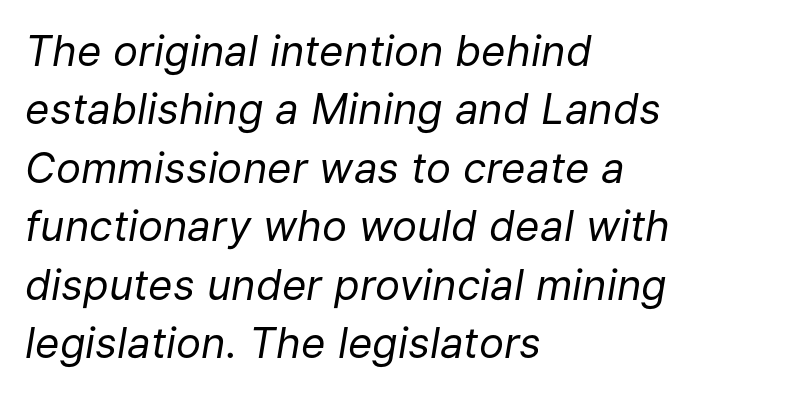
The lines in this sample share a left origin and differ only in where they stop. A typesetter would mark this as italic. Note the varied advance widths — an 'i' is clearly narrower than an 'm'. Nothing unusual about the tracking: characters are spaced as the font intends.
